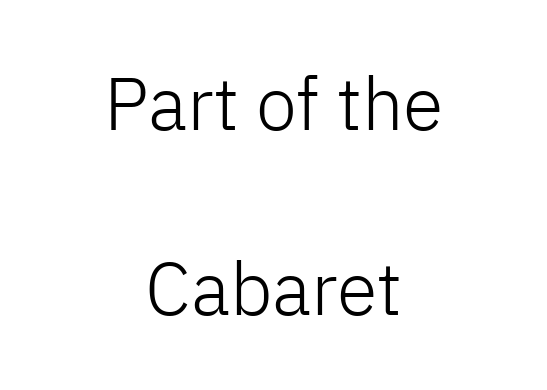
The image shows 74 px light sans-serif type, upright; set centered, loose line spacing (2.5x), normal letter spacing, not underlined; low stroke contrast and a medium x-height.
